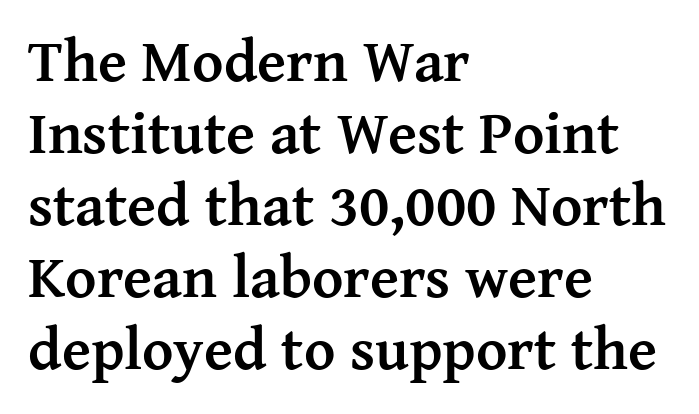
The image shows 60 px semibold serif type, upright; set left-aligned, line spacing 1.2x, normal letter spacing, not underlined; medium stroke contrast and a medium x-height.
